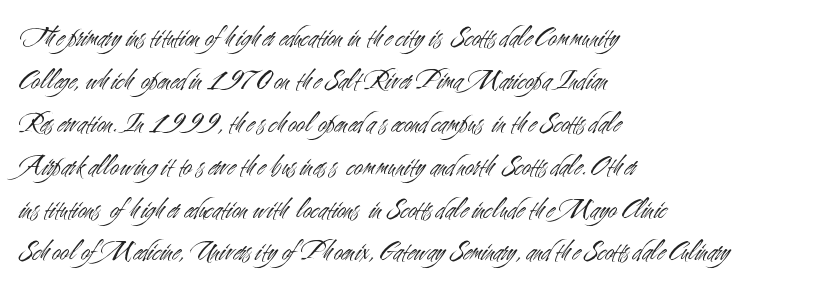
{"serif": "no", "bold": "no", "weight": "light", "width": "condensed", "stroke_contrast": "medium", "x_height": "small", "monospaced": "no", "underline": "no", "align": "left", "line_spacing": "normal", "line_spacing_ratio": 1.43, "letter_spacing": "normal", "letter_spacing_em": 0.0, "glyph_px": 30}
